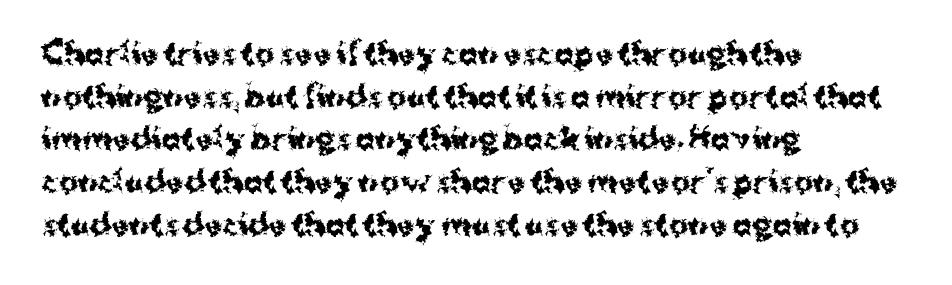
The image shows 29 px bold sans-serif type, upright; set left-aligned, normal line spacing (1.47x), normal letter spacing, not underlined; medium stroke contrast and a medium x-height.
